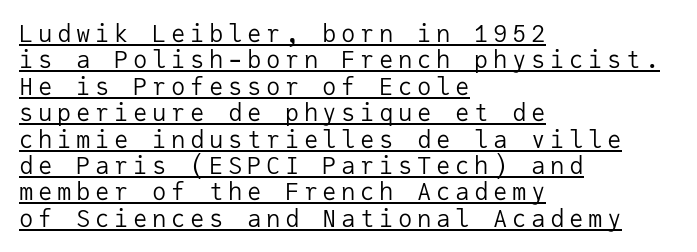
Q: Is the text bold? A: No.
Q: Is the text italic (slanted)? A: No, it is upright.
Q: Is the text underlined? A: Yes.
Q: How is the paragraph aligned? A: Left-aligned.
Q: Is the spacing between lines tight, normal or loose? A: Tight.
